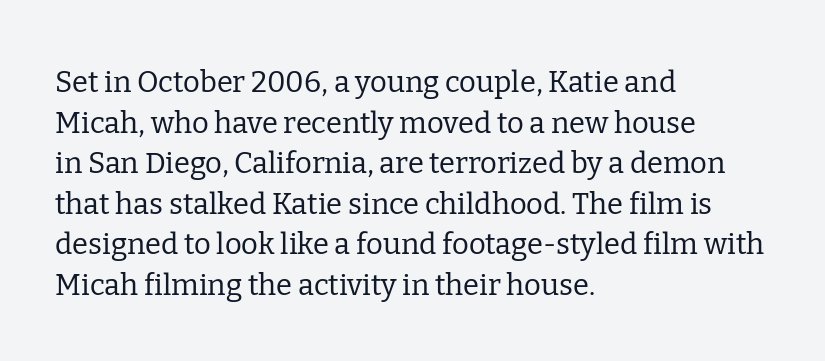
The image shows 29 px regular-weight serif type, upright; set left-aligned, normal line spacing (1.4x), normal letter spacing, not underlined; low stroke contrast and a medium x-height.
